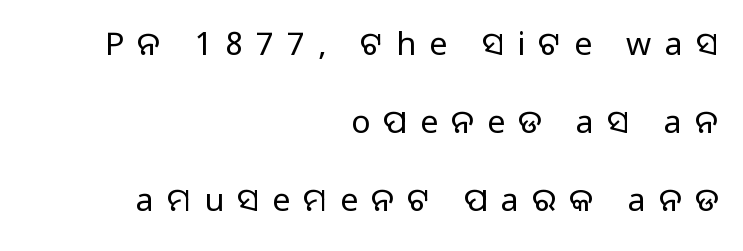
The image shows 32 px regular-weight sans-serif type, upright; set right-aligned, loose line spacing (2.44x), unusually wide letter spacing (+0.41 em), not underlined; low stroke contrast and a large x-height.
